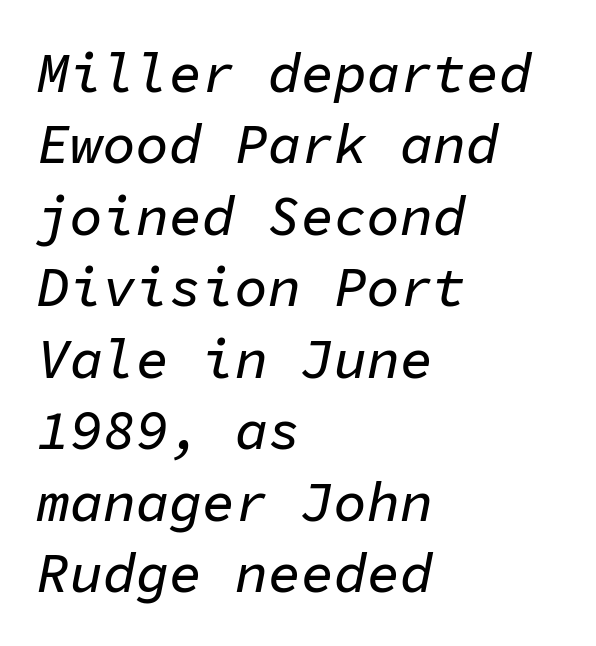
Line beginnings align vertically; line endings do not. Tracking value appears to be zero — textbook default spacing. The whole block is typeset with a tilt. Has an underline been added? It has not. Whoever set this chose a conventional vertical rhythm. Each letter, wide or thin by design, is forced into the same width here.
